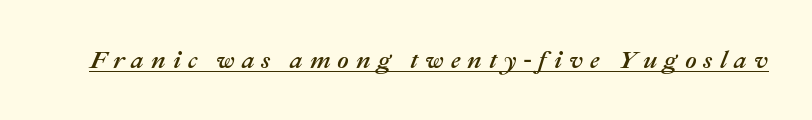
Quick note: italic. Look at the tracking — it's clearly loosened, letters drifting apart. Does a line run under the words? Yes, clearly.
